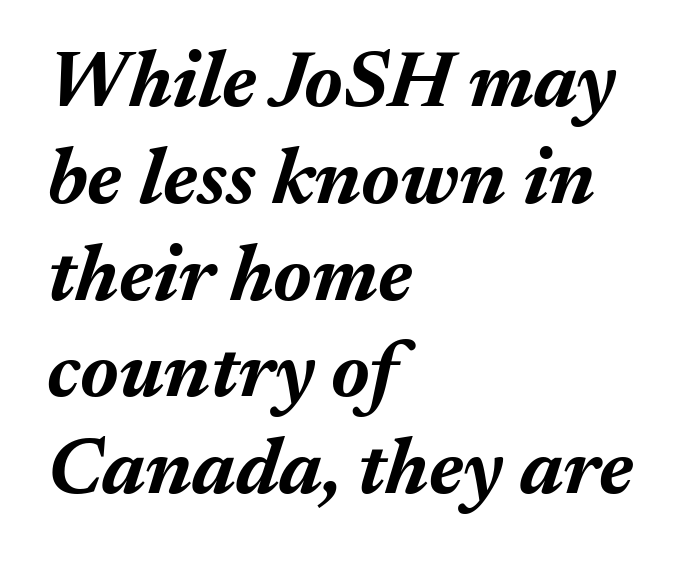
{"italic": "yes", "lean": "right", "slant_degrees": 17, "bold": "yes", "weight": "bold", "width": "normal", "stroke_contrast": "medium", "x_height": "medium", "monospaced": "no", "underline": "no", "align": "left", "line_spacing_ratio": 1.21, "letter_spacing": "normal", "letter_spacing_em": 0.0, "glyph_px": 80}
